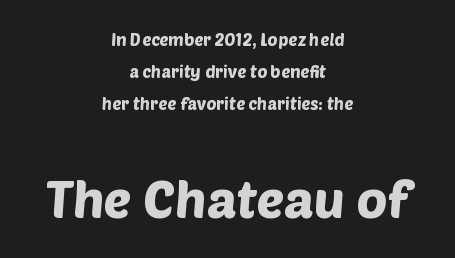
{"serif": "no", "width": "normal", "stroke_contrast": "low", "x_height": "large", "monospaced": "no", "underline": "no", "align": "center", "line_spacing_ratio": 1.87, "letter_spacing": "normal", "letter_spacing_em": 0.0, "larger_block": "second", "size_ratio": 3.06, "glyph_px": 52}
